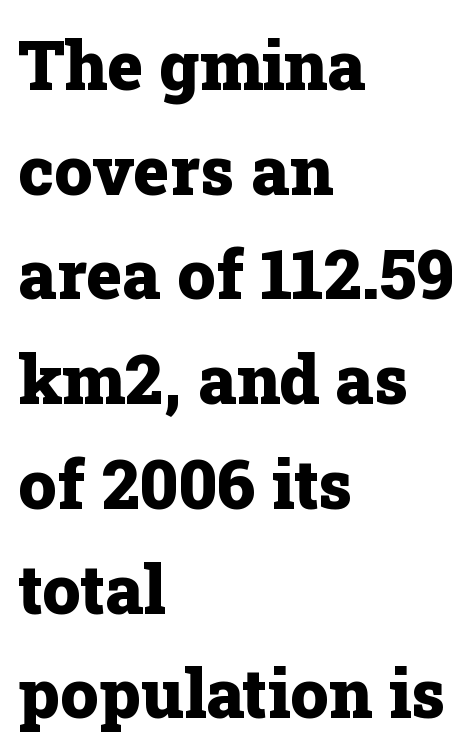
Q: Is the text bold? A: Yes.
Q: Is the text italic (slanted)? A: No, it is upright.
Q: Is the typeface a serif or a sans-serif typeface? A: Serif.
Q: Is the text underlined? A: No.
Q: How is the paragraph aligned? A: Left-aligned.
Q: Is the spacing between letters normal or unusually wide? A: Normal.
Q: Is the spacing between lines tight, normal or loose? A: Normal.
Q: Width (condensed, normal, or wide)? A: Normal.
Q: Stroke contrast? A: Low.
Q: x-height? A: Medium.
Q: Monospaced? A: No.
